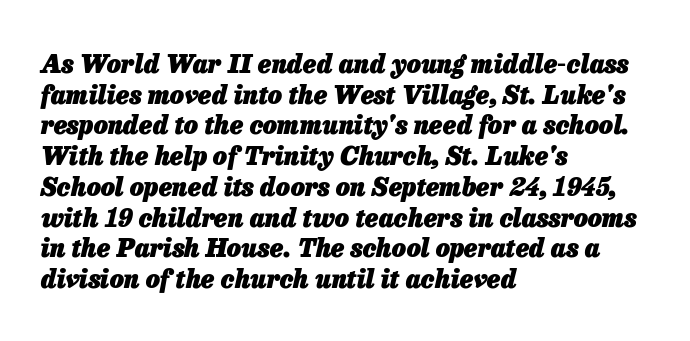
The image shows 25 px bold type, italic (leaning right); set left-aligned, line spacing 1.23x, normal letter spacing, not underlined.
